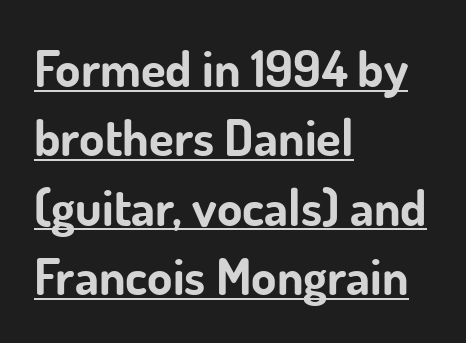
{"serif": "no", "italic": "no", "bold": "yes", "weight": "bold", "width": "normal", "stroke_contrast": "low", "x_height": "small", "monospaced": "no", "underline": "yes", "align": "left", "line_spacing": "normal", "line_spacing_ratio": 1.36, "letter_spacing": "normal", "letter_spacing_em": 0.0, "glyph_px": 51}
